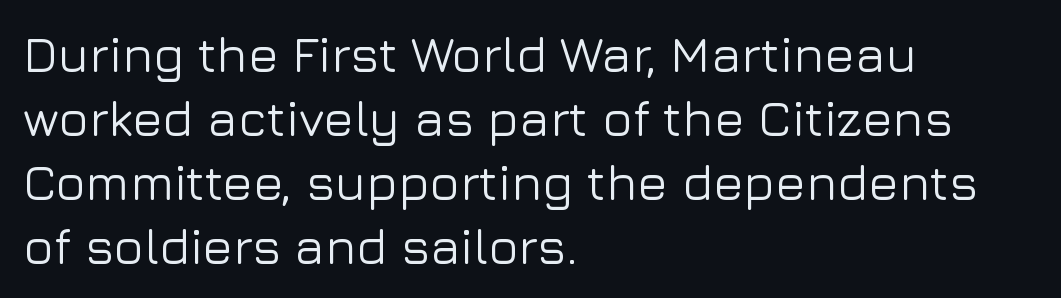
{"serif": "no", "italic": "no", "width": "normal", "stroke_contrast": "low", "x_height": "medium", "monospaced": "no", "underline": "no", "align": "left", "line_spacing": "normal", "line_spacing_ratio": 1.28, "letter_spacing": "normal", "letter_spacing_em": 0.0, "glyph_px": 50}
